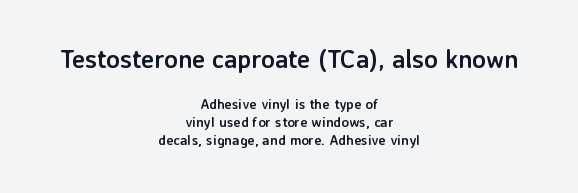
Q: Is the text bold? A: Yes.
Q: Is the text italic (slanted)? A: No, it is upright.
Q: Is the text underlined? A: No.
Q: How is the paragraph aligned? A: Centered.
Q: Is the spacing between letters normal or unusually wide? A: Normal.
Q: Is the spacing between lines tight, normal or loose? A: Normal.
Q: Which block of text is set in a larger size, the first (top) or the second (bottom)? A: The first (top) one.
